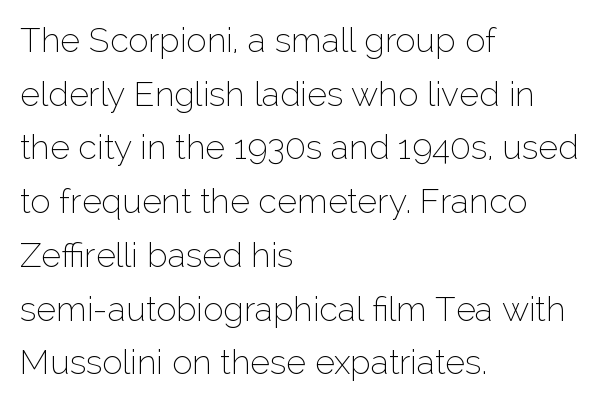
Characters remain perfectly vertical along every line. You could not count columns in this text — the font is proportionally spaced. All the whitespace from short lines collects on the right. The horizontal fit of the characters is conventional and even. Each letter's strokes conclude bluntly, with no projecting serifs.
